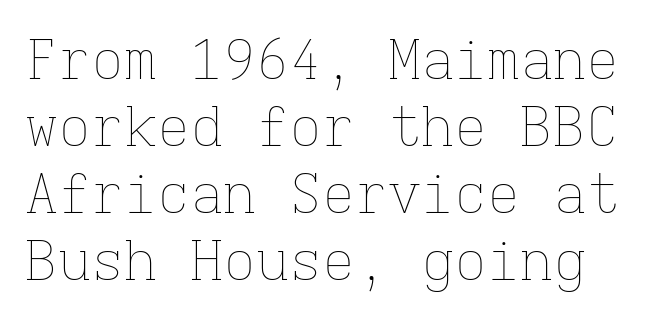
{"italic": "no", "bold": "no", "weight": "thin", "width": "normal", "stroke_contrast": "low", "x_height": "medium", "monospaced": "yes", "underline": "no", "line_spacing_ratio": 1.22, "letter_spacing": "normal", "letter_spacing_em": 0.0, "glyph_px": 55}
